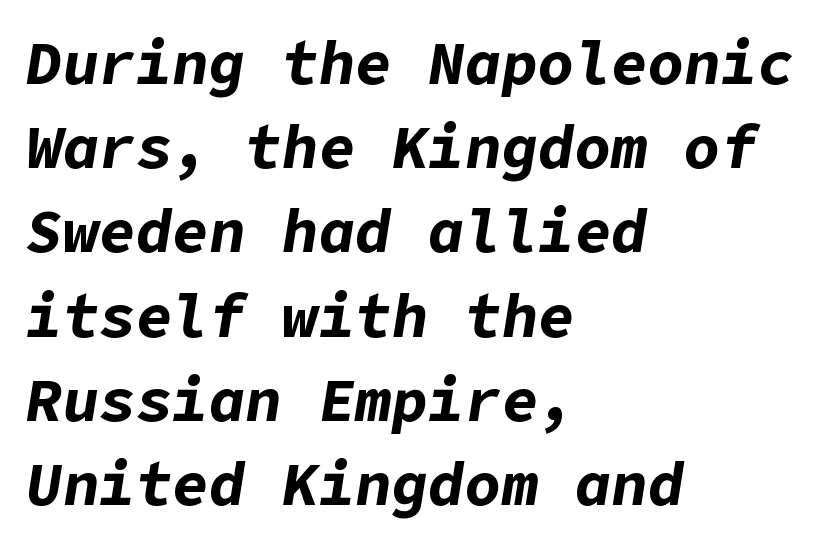
The image shows 61 px bold type, italic (leaning right); set left-aligned, normal line spacing (1.38x), normal letter spacing, not underlined; low stroke contrast and a medium x-height.
